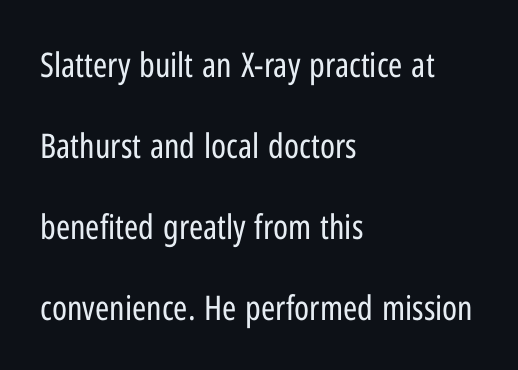
The block of text is sparse from top to bottom, with ample space between rows. Posture: upright roman. Glyph-to-glyph distance matches everyday printed text. Type style note: lacks serifs. Rule under the text: the space is simply empty. These lines are set flush left with a ragged right edge.
